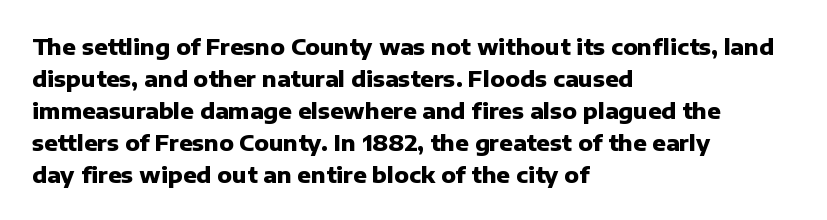
Q: Is the text bold? A: Yes.
Q: Is the text italic (slanted)? A: No, it is upright.
Q: Is the text underlined? A: No.
Q: How is the paragraph aligned? A: Left-aligned.
Q: Is the spacing between letters normal or unusually wide? A: Normal.
Q: Is the spacing between lines tight, normal or loose? A: Normal.
